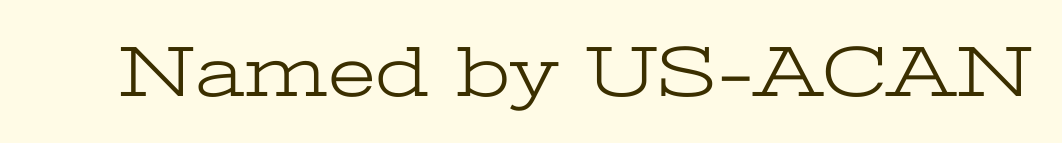
In terms of letterform style, serifs are clearly present. Heaviness? Minimal to ordinary, like unemphasized prose. The letters advance in unequal steps, a hallmark of proportional type. Nope, not italic — everything's standing straight. Plain, unruled lines of type. There is no visible air inserted between adjacent glyphs.
